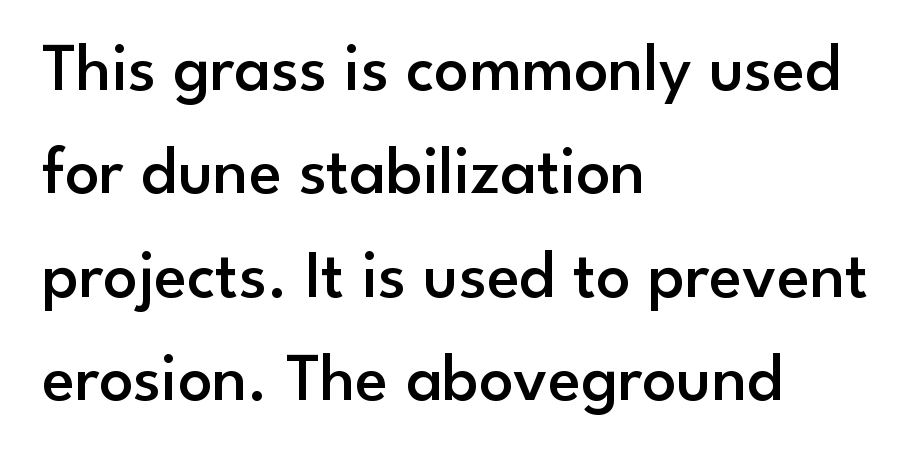
{"serif": "no", "italic": "no", "bold": "semi", "weight": "semibold", "width": "normal", "stroke_contrast": "low", "x_height": "small", "monospaced": "no", "underline": "no", "align": "left", "line_spacing": "normal", "line_spacing_ratio": 1.52, "letter_spacing": "normal", "letter_spacing_em": 0.0, "glyph_px": 68}
